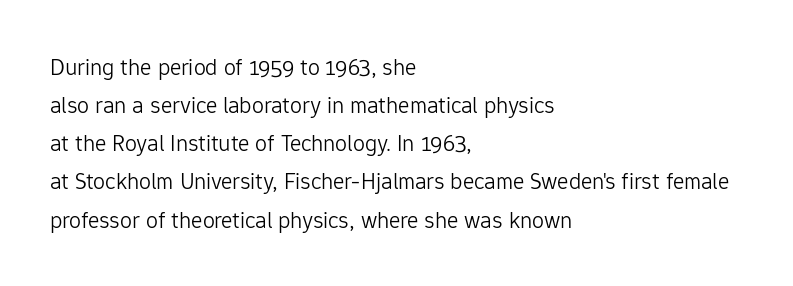
{"italic": "no", "bold": "no", "underline": "no", "align": "left", "line_spacing": "normal", "line_spacing_ratio": 1.59, "letter_spacing": "normal", "letter_spacing_em": 0.0, "glyph_px": 24}
